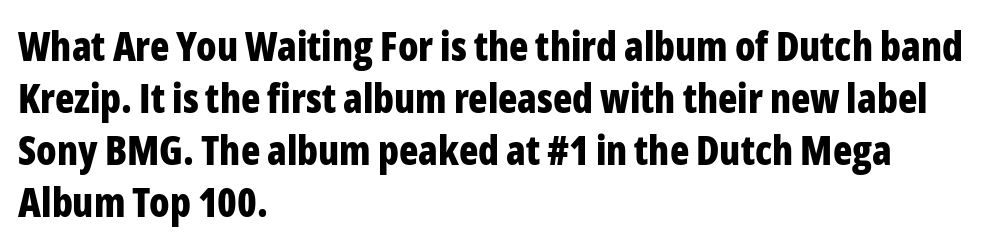
Q: Is the text bold? A: Yes.
Q: Is the text italic (slanted)? A: No, it is upright.
Q: Is the typeface a serif or a sans-serif typeface? A: Sans-serif.
Q: Is the text underlined? A: No.
Q: How is the paragraph aligned? A: Left-aligned.
Q: Is the spacing between letters normal or unusually wide? A: Normal.
Q: Is the spacing between lines tight, normal or loose? A: Normal.
Q: Width (condensed, normal, or wide)? A: Condensed.
Q: Stroke contrast? A: Low.
Q: x-height? A: Medium.
Q: Monospaced? A: No.
